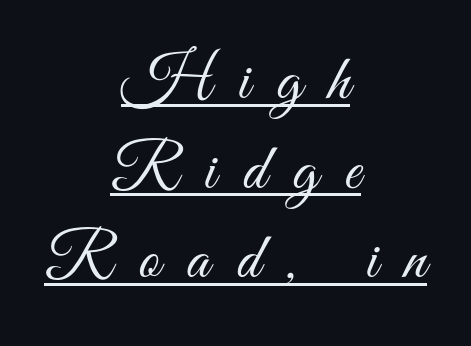
In designer terms, the underline attribute is active on this setting. The letters are spread apart with noticeably loose tracking. Letters have the restrained weight of plain body copy at most. The passage shown is typed in a proportional face where columns would drift. Successive baselines arrive at the customary interval. If you folded the block vertically in half, each line would mirror itself in length.
